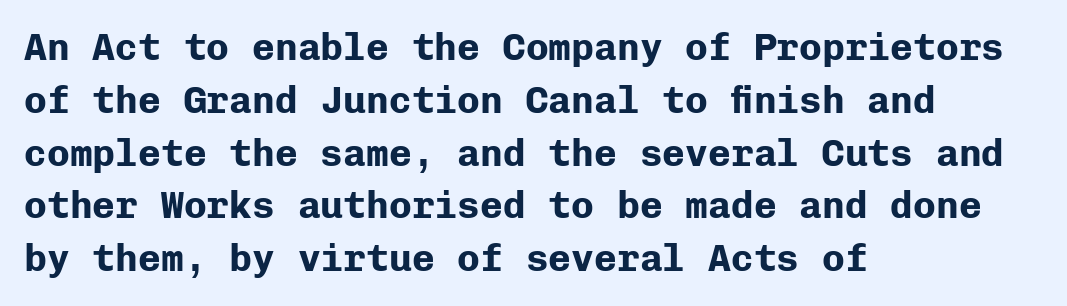
Each new line begins a customary step beneath the previous one. This rendering uses left alignment, leaving the right contour irregular. Letter spacing: default. The foot of each line stays bare and open.
